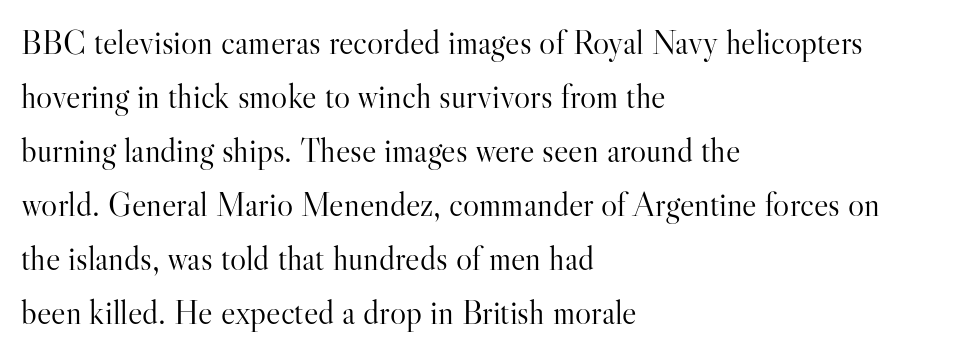
Q: Is the text bold? A: No.
Q: Is the text italic (slanted)? A: No, it is upright.
Q: Is the typeface a serif or a sans-serif typeface? A: Serif.
Q: Is the text underlined? A: No.
Q: How is the paragraph aligned? A: Left-aligned.
Q: Is the spacing between letters normal or unusually wide? A: Normal.
Q: Is the spacing between lines tight, normal or loose? A: Normal.
Q: Width (condensed, normal, or wide)? A: Normal.
Q: Stroke contrast? A: High.
Q: x-height? A: Small.
Q: Monospaced? A: No.
